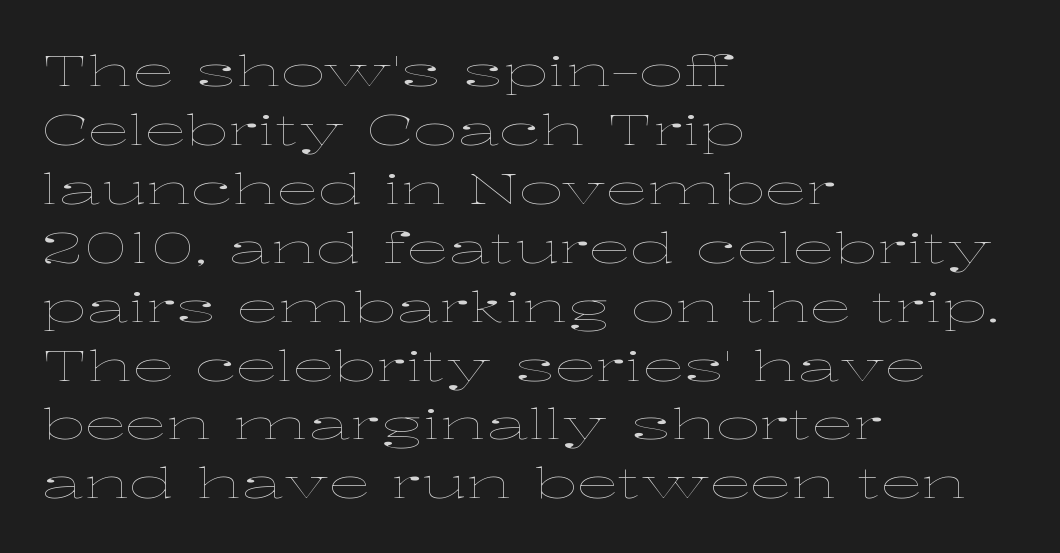
Vertical spacing — default. Horizontally, the lines are justified to the leading edge only. Decoration check: the copy has no underline. Each word holds together tightly as a unit, with standard inter-letter gaps.
